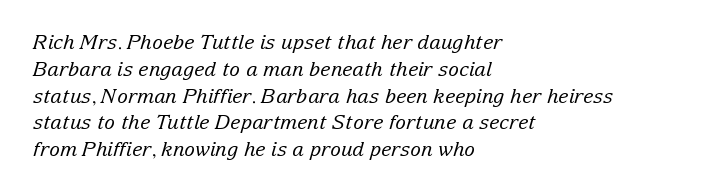
Every character sits at an angle, as italics do. Just letters on the line, the space beneath them empty. Regular leading. Counters stay open thanks to moderate or lighter strokes. How are the letters spaced? Ordinarily, with no added tracking.
